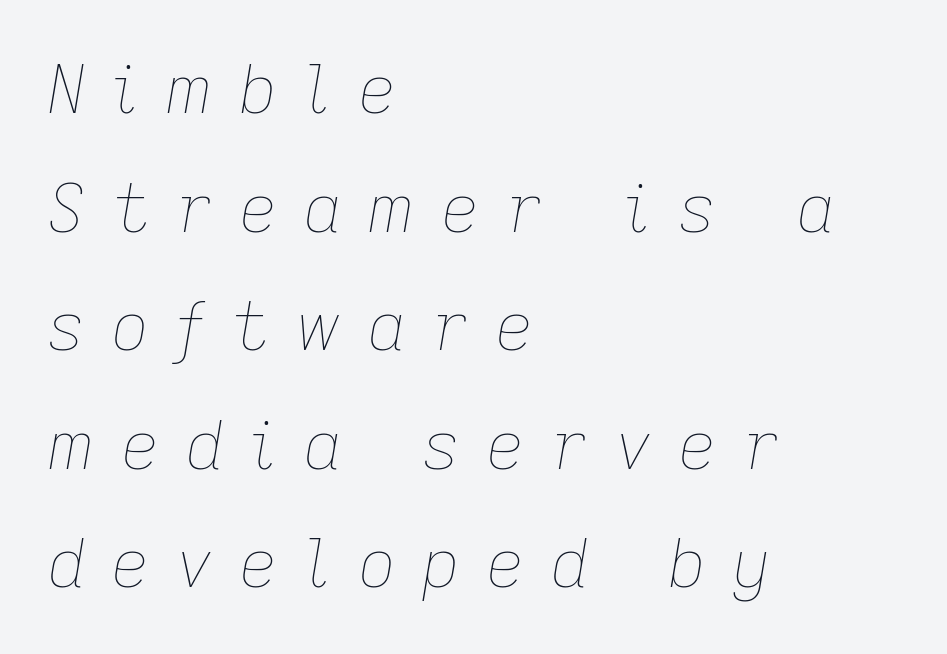
{"italic": "yes", "lean": "right", "slant_degrees": 9, "bold": "no", "weight": "thin", "width": "normal", "stroke_contrast": "low", "x_height": "medium", "monospaced": "no", "underline": "no", "align": "left", "line_spacing_ratio": 1.77, "letter_spacing": "wide", "letter_spacing_em": 0.38, "glyph_px": 67}
